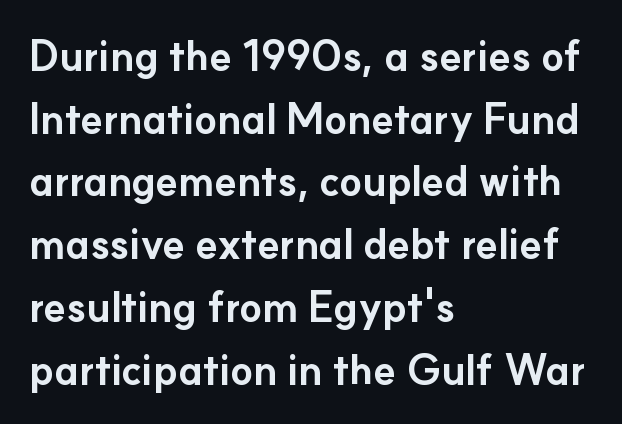
The image shows 41 px bold sans-serif type, upright; set left-aligned, normal line spacing (1.53x), normal letter spacing, not underlined; low stroke contrast and a small x-height.
